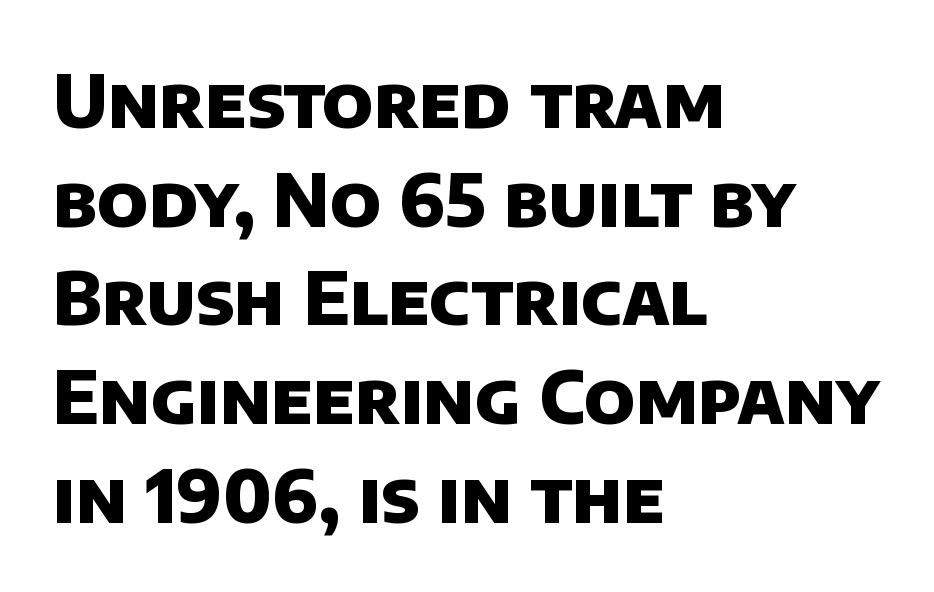
Glance below the letters and you will spot only blank space. The designer went with a sans here, leaving each stem footless. Is the type bold? Yes — the strokes are clearly thick and heavy. This block has exactly the height ordinary leading produces.
